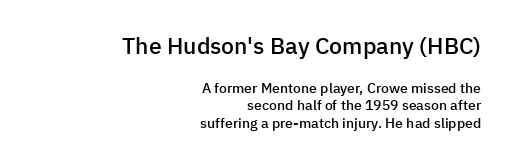
Typesetter's note: demi weight, one step under bold. In terms of letterspacing, this is plain default setting. The lines are quadded right. Visually, the top section dominates because its glyphs are scaled up. Successive baselines arrive at the customary interval.
